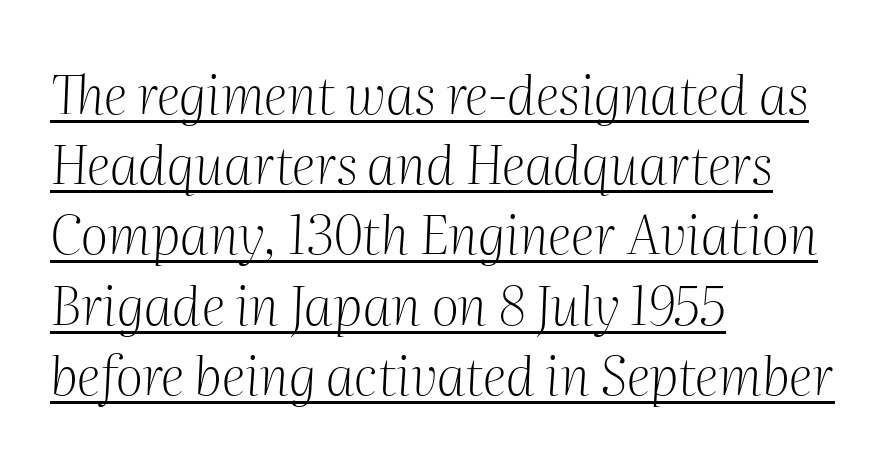
The image shows 54 px light serif type, italic (leaning right); set left-aligned, normal line spacing (1.3x), normal letter spacing, underlined; medium stroke contrast and a medium x-height.
